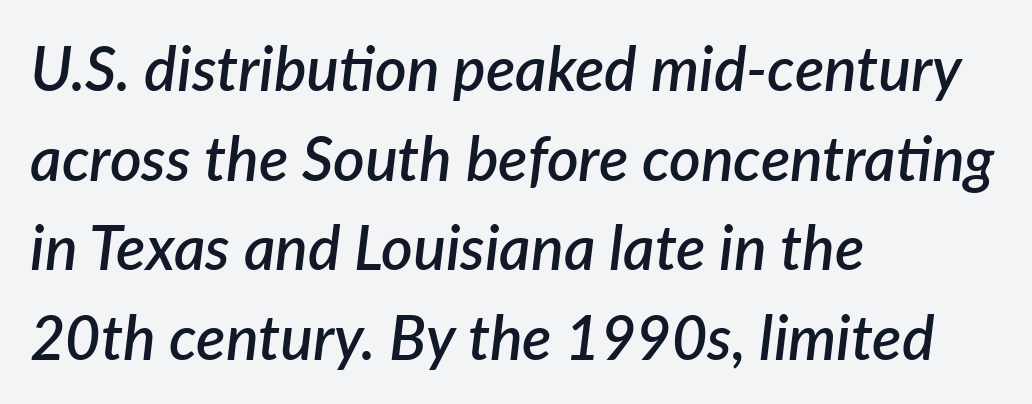
{"italic": "yes", "lean": "right", "slant_degrees": 7, "bold": "semi", "weight": "semibold", "width": "normal", "stroke_contrast": "low", "x_height": "medium", "monospaced": "no", "underline": "no", "align": "left", "line_spacing": "normal", "line_spacing_ratio": 1.47, "letter_spacing": "normal", "letter_spacing_em": 0.0, "glyph_px": 61}
